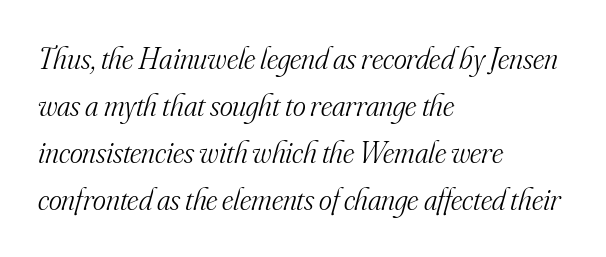
These lines are rendered in a variable-pitch font. The rendering shows small feet on the letterforms — a serif design. The setting favours the left margin, as ordinary paragraphs usually do. The gaps between neighbouring characters are ordinary and unremarkable. The characters are drawn with everyday or finer stroke widths. Evenly set lines give the paragraph a standard silhouette.
